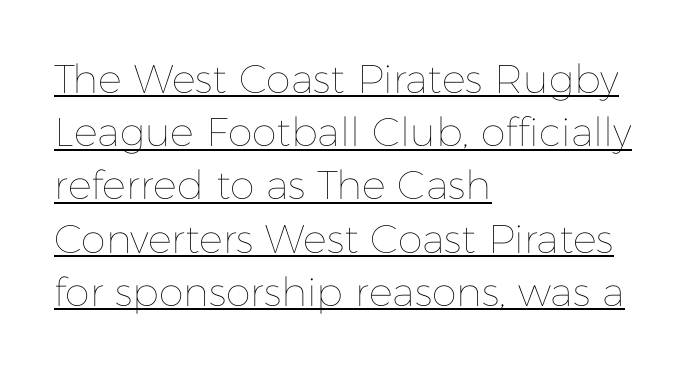
The image shows 40 px thin type, upright; set left-aligned, normal line spacing (1.33x), normal letter spacing, underlined; low stroke contrast and a medium x-height.
